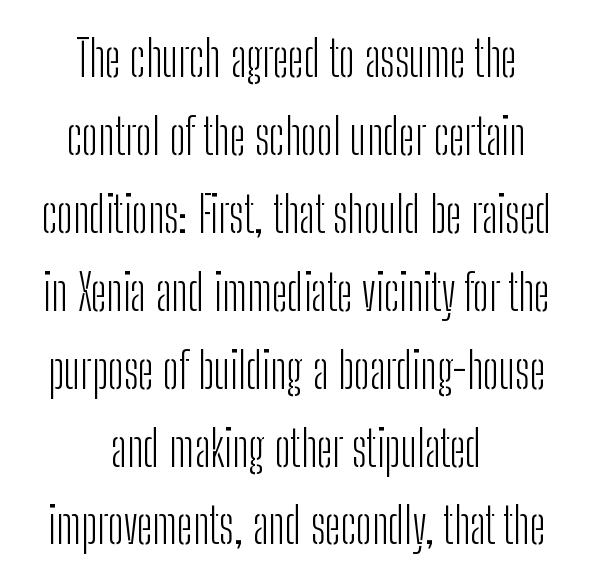
{"serif": "no", "italic": "no", "bold": "no", "weight": "light", "width": "condensed", "stroke_contrast": "low", "x_height": "medium", "monospaced": "no", "underline": "no", "align": "center", "line_spacing": "normal", "line_spacing_ratio": 1.59, "letter_spacing": "normal", "letter_spacing_em": 0.0, "glyph_px": 49}
